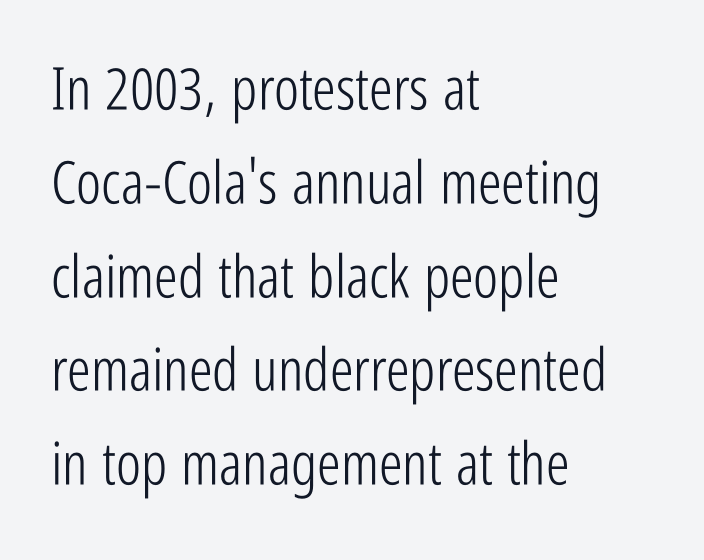
The image shows 59 px light, condensed sans-serif type, upright; set left-aligned, normal line spacing (1.59x), normal letter spacing, not underlined; low stroke contrast and a medium x-height.
